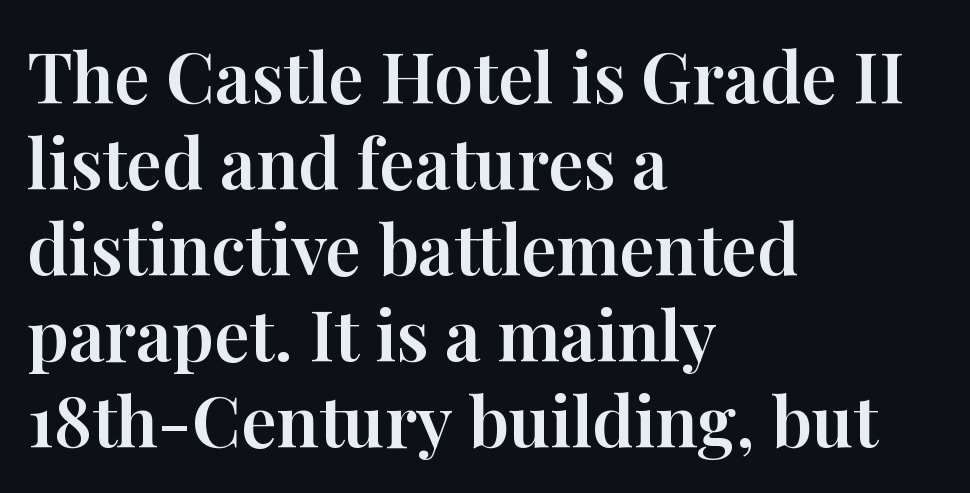
{"serif": "yes", "italic": "no", "width": "normal", "stroke_contrast": "high", "x_height": "medium", "monospaced": "no", "underline": "no", "align": "left", "line_spacing_ratio": 1.23, "letter_spacing": "normal", "letter_spacing_em": 0.0, "glyph_px": 70}
